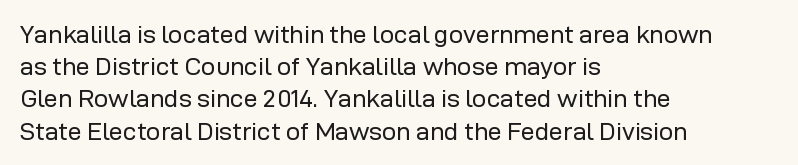
These lines keep a tight, regular rhythm from letter to letter. This sample is left-justified, so line endings fall wherever the words run out. The space between consecutive lines is moderate. Do the letters lean? They stand straight. The passage shown is not underscored anywhere. Stems and bowls with no extra thickness — not bold.
